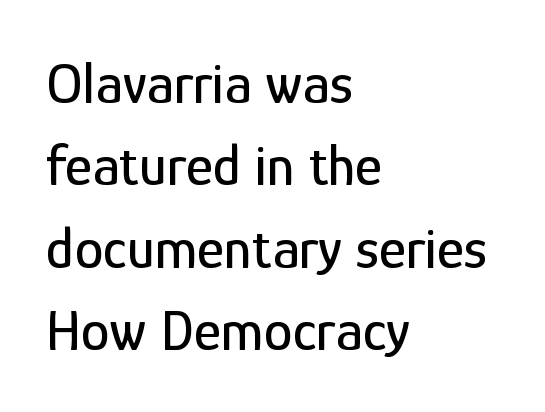
Q: Is the text italic (slanted)? A: No, it is upright.
Q: Is the typeface a serif or a sans-serif typeface? A: Sans-serif.
Q: Is the text underlined? A: No.
Q: How is the paragraph aligned? A: Left-aligned.
Q: Is the spacing between letters normal or unusually wide? A: Normal.
Q: Is the spacing between lines tight, normal or loose? A: Normal.
Q: Width (condensed, normal, or wide)? A: Condensed.
Q: Stroke contrast? A: Low.
Q: x-height? A: Medium.
Q: Monospaced? A: No.
